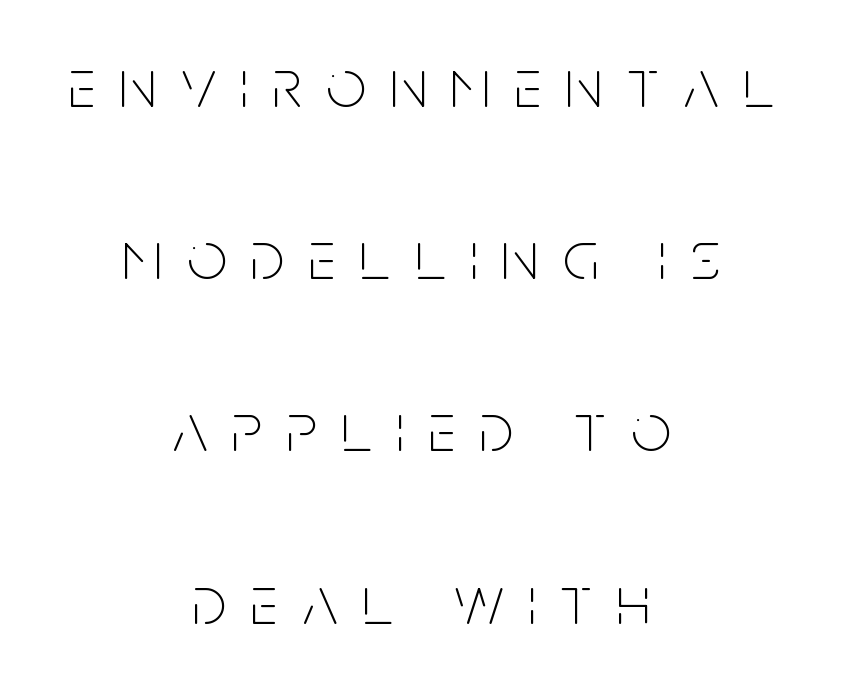
The image shows 70 px thin, condensed sans-serif type, upright; set centered, loose line spacing (2.46x), unusually wide letter spacing (+0.35 em), not underlined; low stroke contrast and a large x-height.
